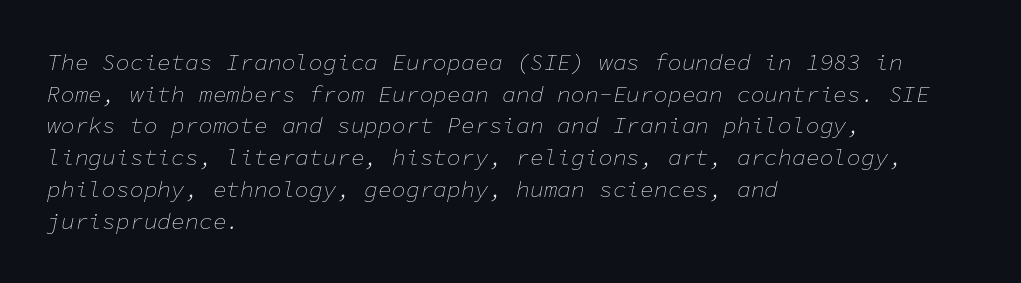
Vertical stems look standard width or narrower in stroke. The typography opts for an oblique posture over an upright one. You could call the tracking neutral — neither tight nor loose. Check under the words: just untouched page. The leading is moderate, giving the passage an even texture. Is the block centered? No — it sits flush against the left margin.
